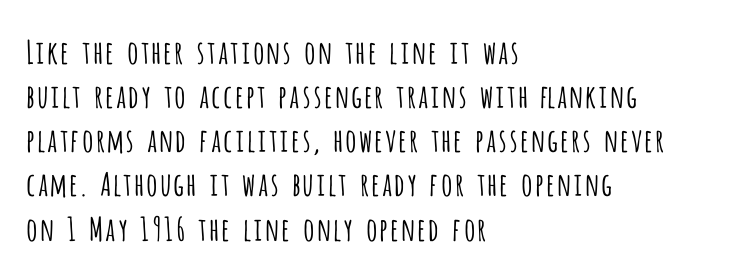
Ordinary non-slanted type is in use. The paragraph has a hard left edge and a soft right edge. Regular leading. Is this a heavy cut? Hardly; it is regular or lighter.
